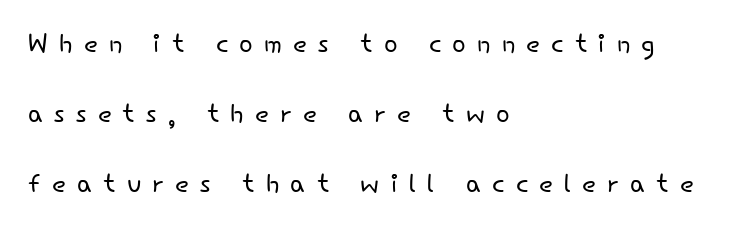
You could not count columns in this text — the font is proportionally spaced. The type family on display is of the sans-serif kind. In terms of letterspacing, this is a distinctly airy, spread setting. Vertical stems look standard width or narrower in stroke. Lines of text with bare space underneath. Reading down the column, the eye jumps a long way to each next line.
